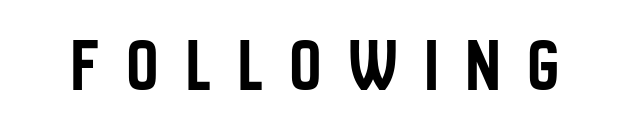
Here the designer chose a conventional face with non-uniform glyph widths. A clean baseline with only descenders dipping below it. Spacing between characters has been opened up far beyond the box default. The letters carry no serifs — their stems end cleanly without finishing strokes. The letters stand straight up with perfectly vertical stems.
